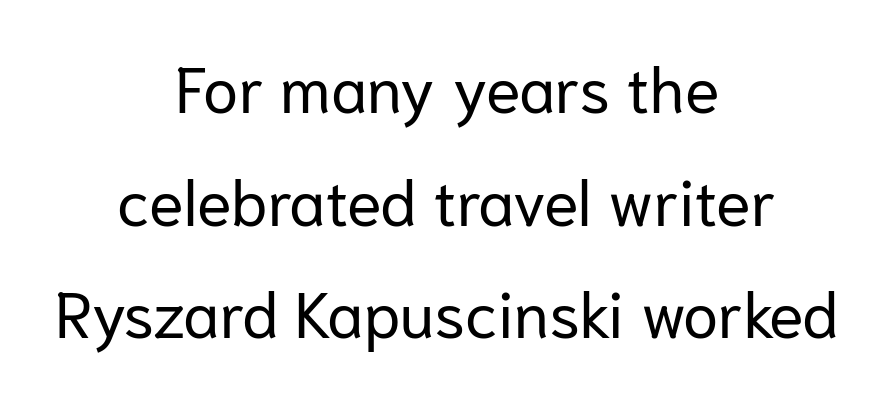
The image shows 64 px regular-weight sans-serif type, upright; set centered, line spacing 1.76x, normal letter spacing, not underlined; low stroke contrast and a medium x-height.
